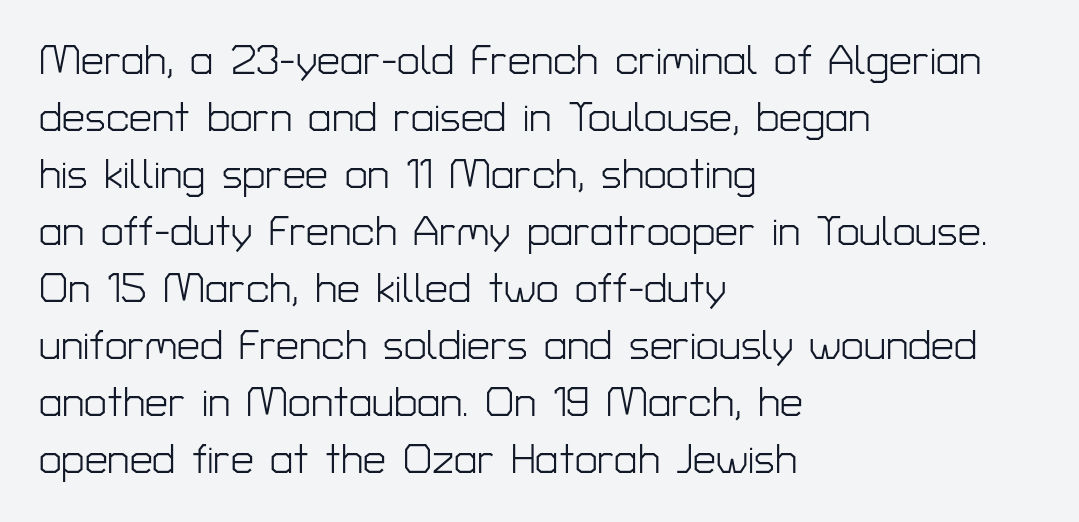
Q: Is the text bold? A: No.
Q: Is the text italic (slanted)? A: No, it is upright.
Q: Is the typeface a serif or a sans-serif typeface? A: Sans-serif.
Q: Is the text underlined? A: No.
Q: How is the paragraph aligned? A: Left-aligned.
Q: Is the spacing between letters normal or unusually wide? A: Normal.
Q: Is the spacing between lines tight, normal or loose? A: Normal.
Q: Width (condensed, normal, or wide)? A: Normal.
Q: Stroke contrast? A: Low.
Q: x-height? A: Medium.
Q: Monospaced? A: No.
